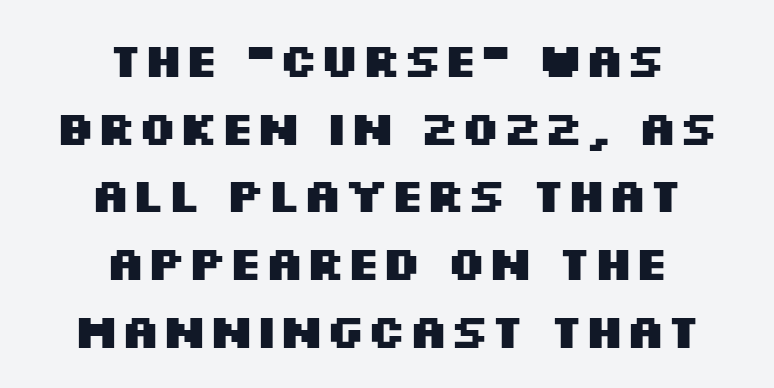
The letters stand straight up with perfectly vertical stems. Plain, unruled lines of type. Centered paragraph, ragged on both sides. Glyph-to-glyph distance matches everyday printed text. The passage shown is typed in a proportional face where columns would drift. Regarding serifs, this sample does without them.
